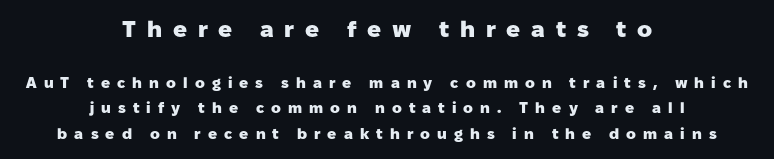
Style check: upright. No word sits above an underline. Short and long lines alike share a common midpoint. Look at the glyph heights: the upper group is clearly the bigger setting.
